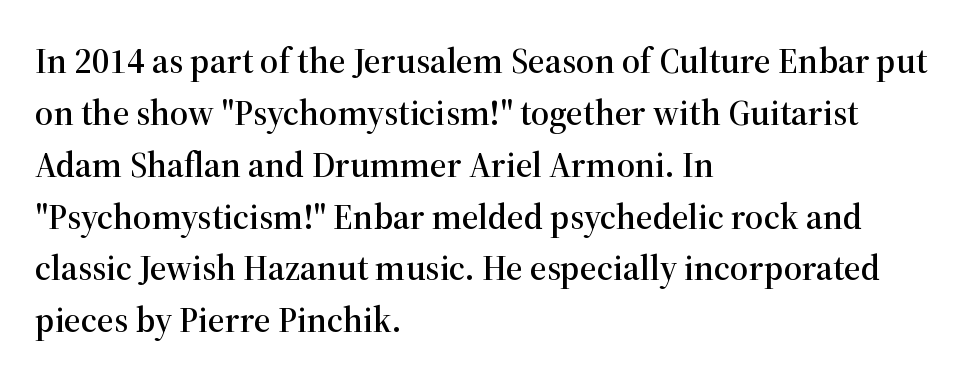
{"serif": "yes", "italic": "no", "width": "normal", "stroke_contrast": "high", "x_height": "medium", "monospaced": "no", "underline": "no", "align": "left", "line_spacing": "normal", "line_spacing_ratio": 1.44, "letter_spacing": "normal", "letter_spacing_em": 0.0, "glyph_px": 36}
